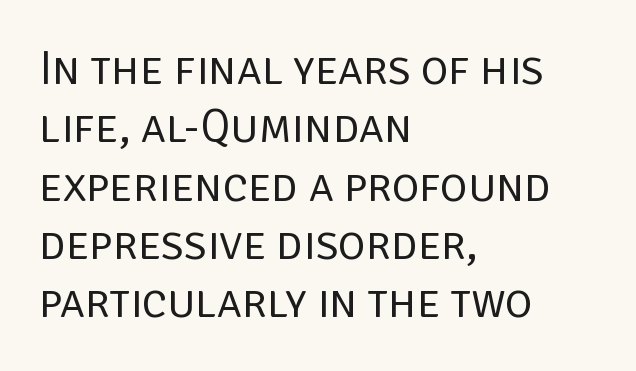
Q: Is the text bold? A: No.
Q: Is the text italic (slanted)? A: No, it is upright.
Q: Is the typeface a serif or a sans-serif typeface? A: Sans-serif.
Q: Is the text underlined? A: No.
Q: How is the paragraph aligned? A: Left-aligned.
Q: Is the spacing between letters normal or unusually wide? A: Normal.
Q: Width (condensed, normal, or wide)? A: Normal.
Q: Stroke contrast? A: Low.
Q: x-height? A: Large.
Q: Monospaced? A: No.
